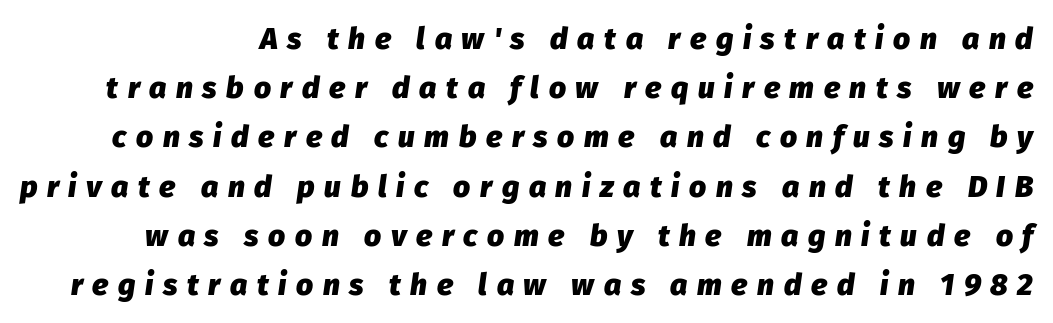
Q: Is the text bold? A: Yes.
Q: Is the text italic (slanted)? A: Yes, it leans right by about 8 degrees.
Q: Is the text underlined? A: No.
Q: Is the spacing between letters normal or unusually wide? A: Unusually wide.
Q: Is the spacing between lines tight, normal or loose? A: Normal.
Q: Width (condensed, normal, or wide)? A: Normal.
Q: Stroke contrast? A: Low.
Q: x-height? A: Medium.
Q: Monospaced? A: No.
